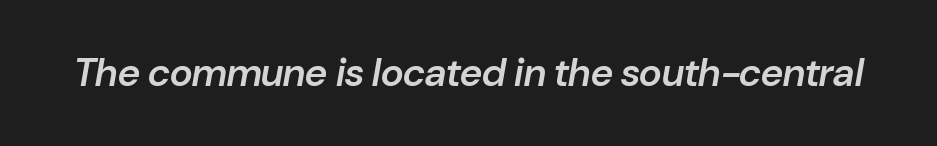
Q: Is the text bold? A: Semi-bold.
Q: Is the text italic (slanted)? A: Yes, it leans right by about 10 degrees.
Q: Is the text underlined? A: No.
Q: Is the spacing between letters normal or unusually wide? A: Normal.
Q: Width (condensed, normal, or wide)? A: Normal.
Q: Stroke contrast? A: Low.
Q: x-height? A: Medium.
Q: Monospaced? A: No.
